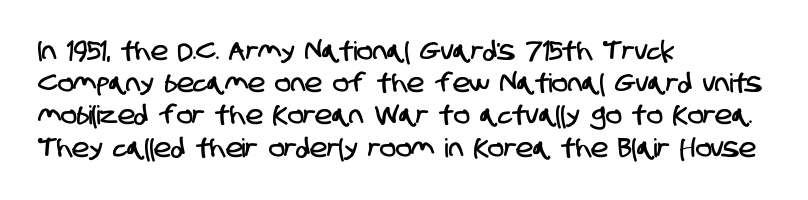
The typesetter chose a ragged-right arrangement here. There is no visible air inserted between adjacent glyphs. The zone under the glyphs is completely vacant.
